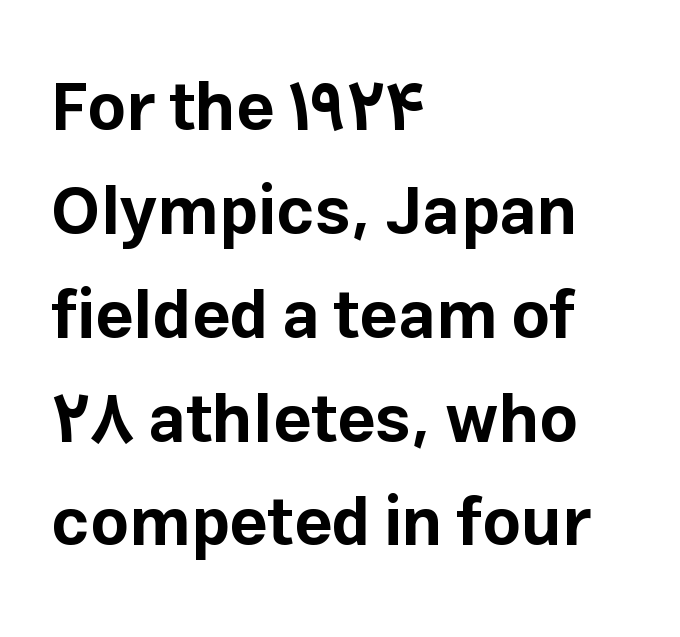
The image shows 67 px bold sans-serif type, upright; set left-aligned, normal line spacing (1.55x), normal letter spacing, not underlined; low stroke contrast and a medium x-height.
